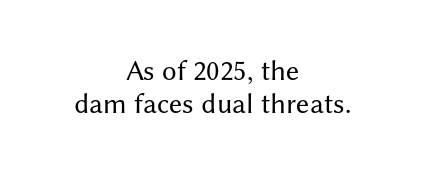
The image shows 29 px regular-weight sans-serif type, upright; set centered, tight line spacing (1.15x), normal letter spacing, not underlined; medium stroke contrast and a medium x-height.
